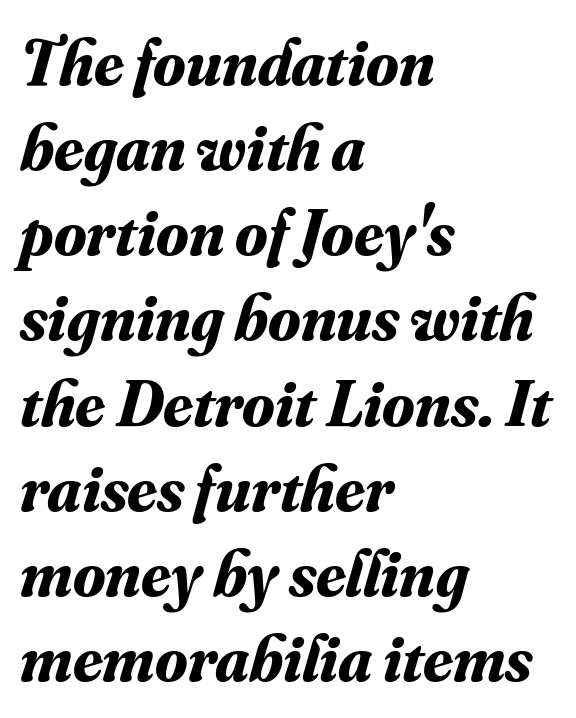
Nothing unusual about the tracking: characters are spaced as the font intends. Check where the strokes stop: tiny serifs finish them off. Leading: standard. A typesetter would call this proportional, since set widths differ per character.
